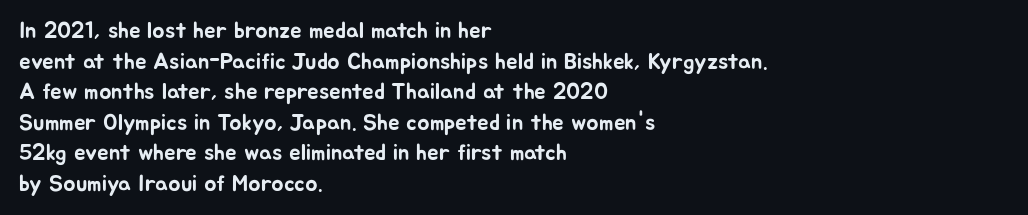
{"italic": "no", "underline": "no", "align": "left", "line_spacing": "normal", "line_spacing_ratio": 1.33, "letter_spacing": "normal", "letter_spacing_em": 0.0, "glyph_px": 23}
